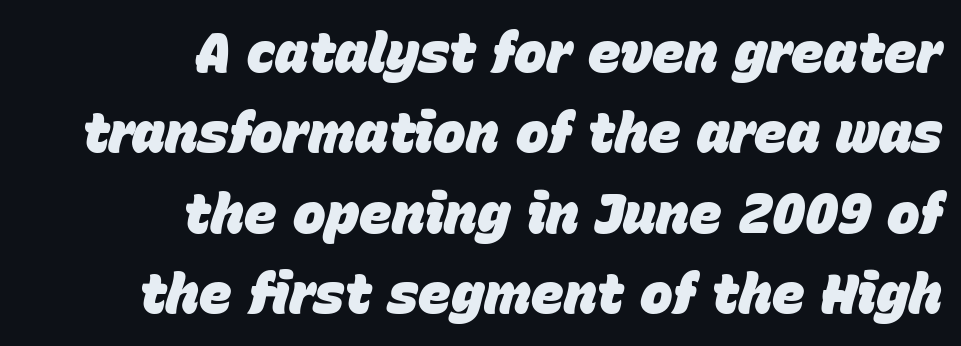
Line ends are locked; line starts wander. The gap between lines stays unmarked. These lines keep a tight, regular rhythm from letter to letter. The typesetting leans heavy: a genuine bold. The passage shown leans; its letterforms are oblique. Students, observe: this is what conventionally led text looks like.
